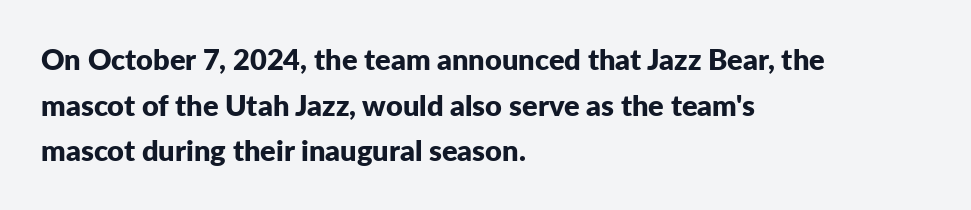
{"serif": "no", "italic": "no", "bold": "yes", "weight": "bold", "width": "normal", "stroke_contrast": "low", "x_height": "medium", "monospaced": "no", "underline": "no", "align": "left", "line_spacing": "normal", "line_spacing_ratio": 1.57, "letter_spacing": "normal", "letter_spacing_em": 0.0, "glyph_px": 29}
